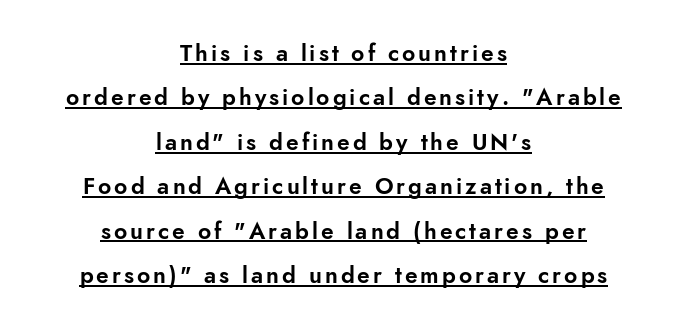
{"italic": "no", "underline": "yes", "align": "center", "line_spacing": "loose", "line_spacing_ratio": 1.93, "glyph_px": 23}
